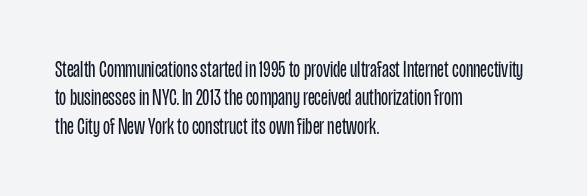
{"italic": "no", "bold": "no", "underline": "no", "align": "left", "line_spacing_ratio": 1.23, "letter_spacing": "normal", "letter_spacing_em": 0.0, "glyph_px": 23}
